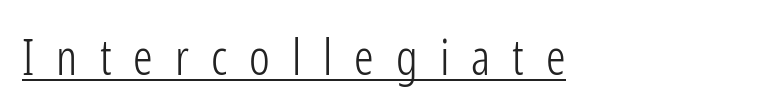
The image shows 49 px light, condensed sans-serif type, upright; set unusually wide letter spacing (+0.45 em), underlined; low stroke contrast and a medium x-height.
